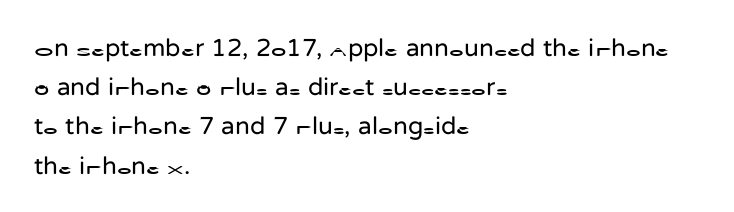
Is this a heavy cut? Hardly; it is regular or lighter. In CSS terms this would be text-align: left. Words appear dense and cohesive because spacing is normal. The gap between lines stays unmarked. Reading down the column, the eye jumps a familiar distance to each next line. This is roman type, the default non-slanted kind.
